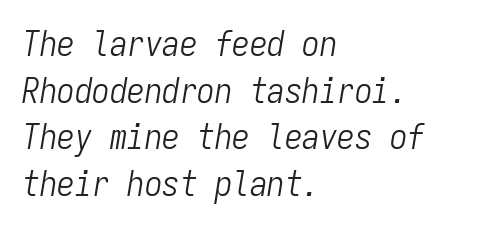
Q: Is the text bold? A: No.
Q: Is the text italic (slanted)? A: Yes, it leans right by about 9 degrees.
Q: Is the text underlined? A: No.
Q: How is the paragraph aligned? A: Left-aligned.
Q: Is the spacing between letters normal or unusually wide? A: Normal.
Q: Is the spacing between lines tight, normal or loose? A: Normal.
Q: Width (condensed, normal, or wide)? A: Condensed.
Q: Stroke contrast? A: Low.
Q: x-height? A: Medium.
Q: Monospaced? A: Yes.
